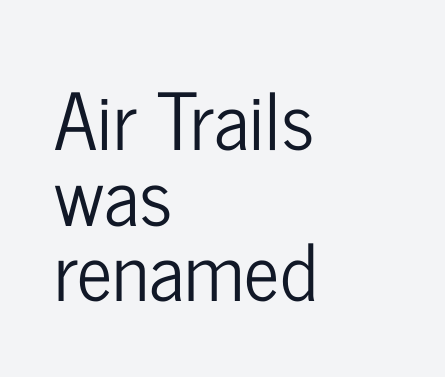
The image shows 78 px condensed sans-serif type, upright; set left-aligned, tight line spacing (0.97x), normal letter spacing, not underlined; low stroke contrast and a medium x-height.
